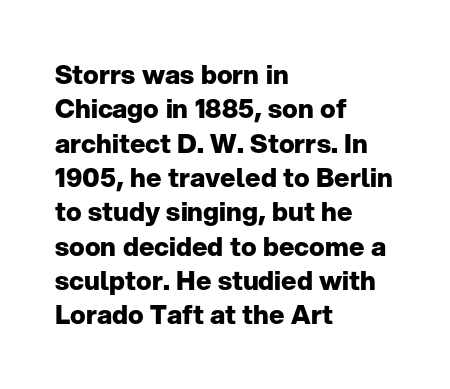
{"italic": "no", "bold": "yes", "underline": "no", "align": "left", "line_spacing": "normal", "line_spacing_ratio": 1.32, "letter_spacing": "normal", "letter_spacing_em": 0.0, "glyph_px": 26}
